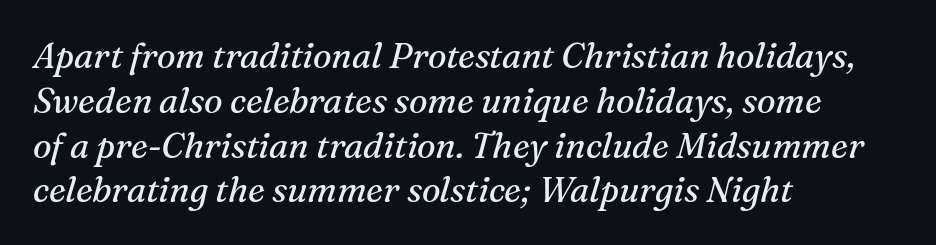
Q: Is the text bold? A: No.
Q: Is the text italic (slanted)? A: Yes, it leans right by about 16 degrees.
Q: Is the typeface a serif or a sans-serif typeface? A: Serif.
Q: Is the text underlined? A: No.
Q: How is the paragraph aligned? A: Left-aligned.
Q: Is the spacing between letters normal or unusually wide? A: Normal.
Q: Is the spacing between lines tight, normal or loose? A: Normal.
Q: Width (condensed, normal, or wide)? A: Normal.
Q: Stroke contrast? A: Medium.
Q: x-height? A: Medium.
Q: Monospaced? A: No.
